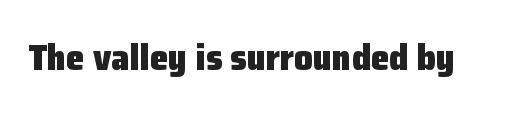
Q: Is the text bold? A: Yes.
Q: Is the text italic (slanted)? A: No, it is upright.
Q: Is the typeface a serif or a sans-serif typeface? A: Sans-serif.
Q: Is the text underlined? A: No.
Q: Is the spacing between letters normal or unusually wide? A: Normal.
Q: Width (condensed, normal, or wide)? A: Normal.
Q: Stroke contrast? A: Low.
Q: x-height? A: Medium.
Q: Monospaced? A: No.
